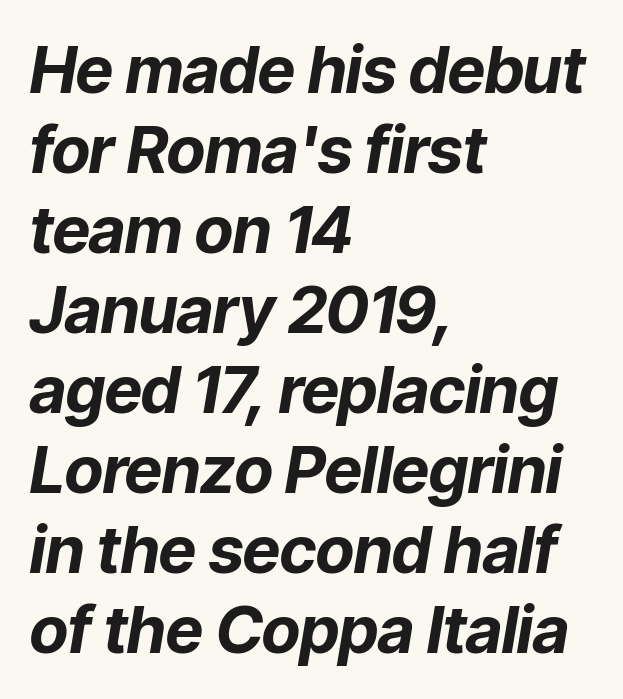
{"italic": "yes", "lean": "right", "slant_degrees": 9, "bold": "yes", "weight": "bold", "width": "normal", "stroke_contrast": "low", "x_height": "medium", "monospaced": "no", "underline": "no", "align": "left", "line_spacing_ratio": 1.23, "letter_spacing": "normal", "letter_spacing_em": 0.0, "glyph_px": 65}
